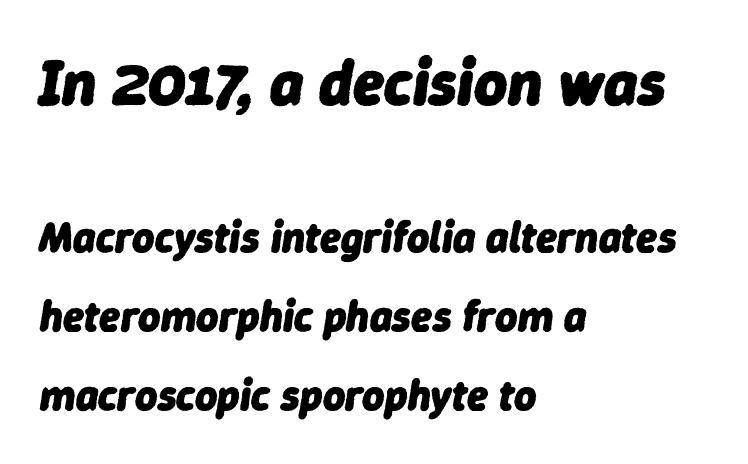
{"italic": "yes", "lean": "right", "slant_degrees": 9, "bold": "yes", "weight": "heavy", "width": "normal", "stroke_contrast": "low", "x_height": "medium", "monospaced": "no", "underline": "no", "align": "left", "line_spacing_ratio": 1.83, "letter_spacing": "normal", "letter_spacing_em": 0.0, "larger_block": "first", "size_ratio": 1.49, "glyph_px": 64}
